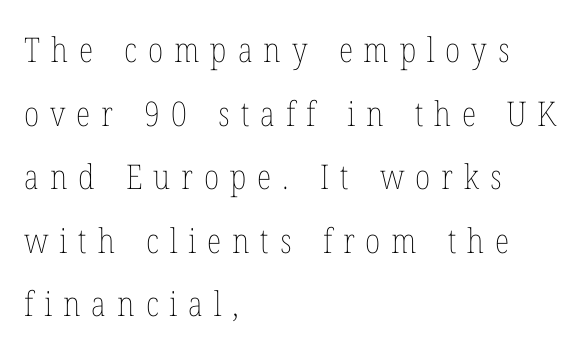
The image shows 34 px thin, condensed type, upright; set left-aligned, line spacing 1.87x, unusually wide letter spacing (+0.32 em), not underlined; low stroke contrast and a medium x-height.
